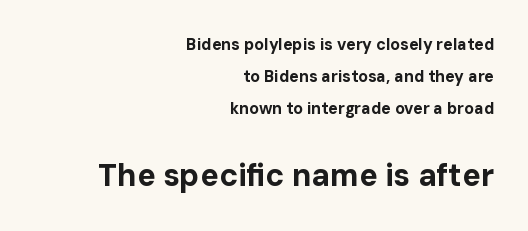
The image shows 31 px bold sans-serif type, upright; set right-aligned, loose line spacing (2.01x), normal letter spacing, not underlined; the second (bottom) block is 1.94x larger; low stroke contrast and a medium x-height.
